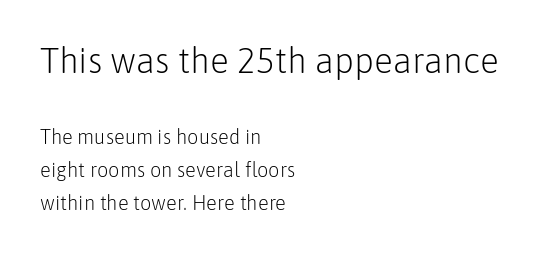
Q: Is the text bold? A: No.
Q: Is the text italic (slanted)? A: No, it is upright.
Q: Is the typeface a serif or a sans-serif typeface? A: Sans-serif.
Q: Is the text underlined? A: No.
Q: How is the paragraph aligned? A: Left-aligned.
Q: Is the spacing between letters normal or unusually wide? A: Normal.
Q: Is the spacing between lines tight, normal or loose? A: Normal.
Q: Which block of text is set in a larger size, the first (top) or the second (bottom)? A: The first (top) one.
Q: Width (condensed, normal, or wide)? A: Normal.
Q: Stroke contrast? A: Low.
Q: x-height? A: Medium.
Q: Monospaced? A: No.
